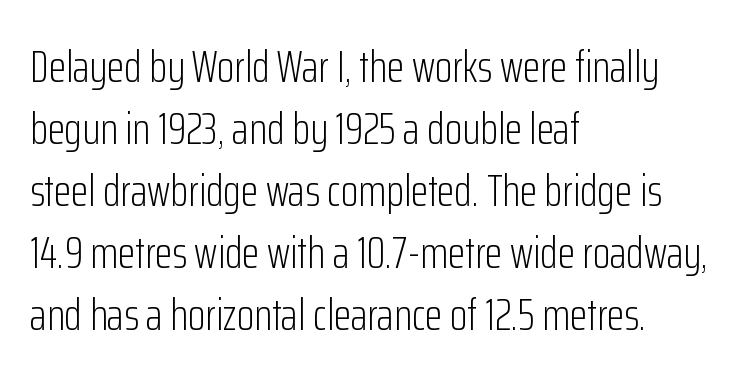
{"serif": "no", "italic": "no", "bold": "no", "weight": "light", "width": "condensed", "stroke_contrast": "low", "x_height": "medium", "monospaced": "no", "underline": "no", "align": "left", "line_spacing": "normal", "line_spacing_ratio": 1.38, "letter_spacing": "normal", "letter_spacing_em": 0.0, "glyph_px": 45}
